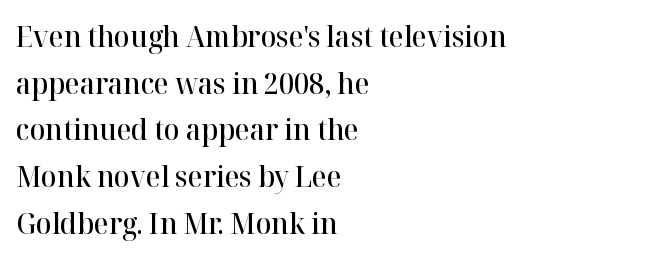
{"serif": "yes", "italic": "no", "bold": "semi", "weight": "semibold", "width": "normal", "stroke_contrast": "high", "x_height": "medium", "monospaced": "no", "underline": "no", "align": "left", "line_spacing": "normal", "line_spacing_ratio": 1.61, "letter_spacing": "normal", "letter_spacing_em": 0.0, "glyph_px": 29}
